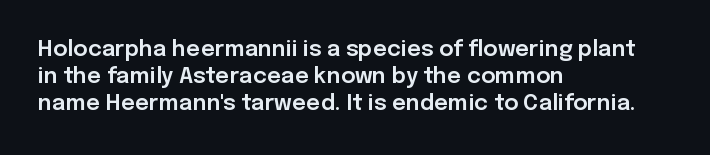
The horizontal fit of the characters is conventional and even. The typesetter chose a ragged-right arrangement here. Upright lettering throughout. The specimen omits any rule beneath the text block's lines.
